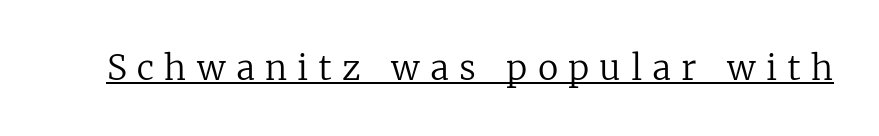
{"serif": "yes", "italic": "no", "bold": "no", "weight": "regular", "width": "normal", "stroke_contrast": "low", "x_height": "medium", "monospaced": "no", "underline": "yes", "letter_spacing": "wide", "letter_spacing_em": 0.3, "glyph_px": 34}
